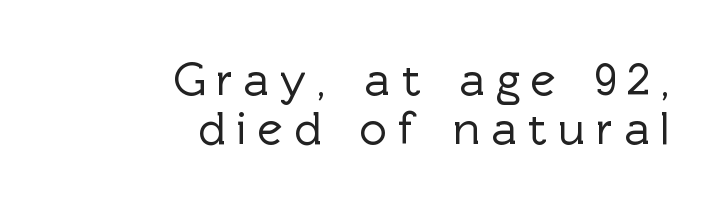
The image shows 48 px sans-serif type, upright; set right-aligned, tight line spacing (1.03x), unusually wide letter spacing (+0.22 em), not underlined; a medium x-height.
